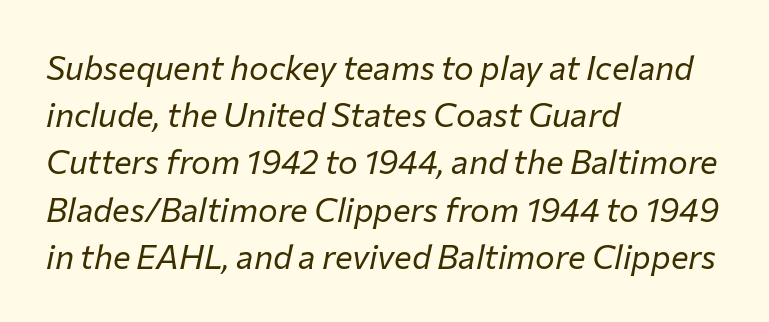
The image shows 33 px regular-weight type, italic (leaning right); set left-aligned, normal line spacing (1.43x), normal letter spacing, not underlined; low stroke contrast and a medium x-height.
